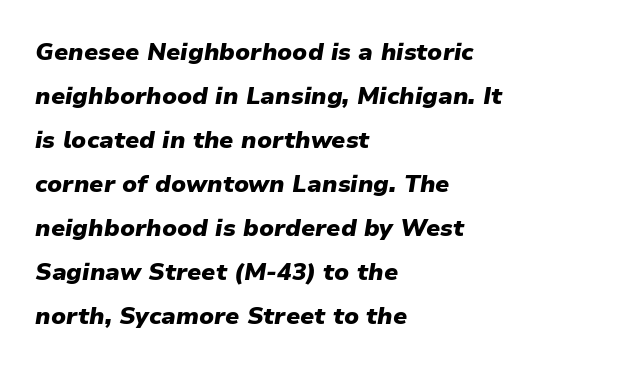
The image shows 24 px bold type, italic (leaning right); set left-aligned, line spacing 1.83x, normal letter spacing, not underlined.
